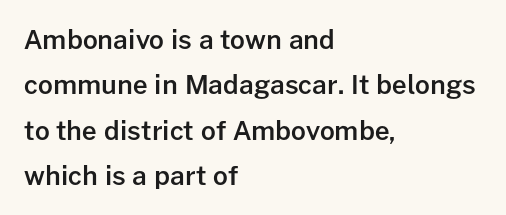
Q: Is the text bold? A: Semi-bold.
Q: Is the text italic (slanted)? A: No, it is upright.
Q: Is the text underlined? A: No.
Q: How is the paragraph aligned? A: Left-aligned.
Q: Is the spacing between letters normal or unusually wide? A: Normal.
